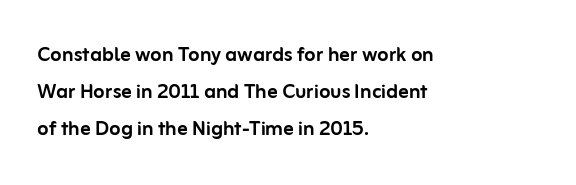
The image shows 26 px text type, upright; set left-aligned, normal line spacing (1.42x), normal letter spacing, not underlined.
